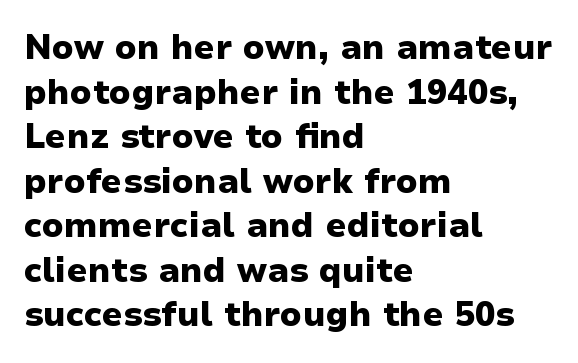
{"serif": "no", "italic": "no", "bold": "yes", "weight": "heavy", "width": "normal", "stroke_contrast": "low", "x_height": "medium", "monospaced": "no", "underline": "no", "align": "left", "line_spacing": "normal", "line_spacing_ratio": 1.31, "letter_spacing": "normal", "letter_spacing_em": 0.0, "glyph_px": 34}
